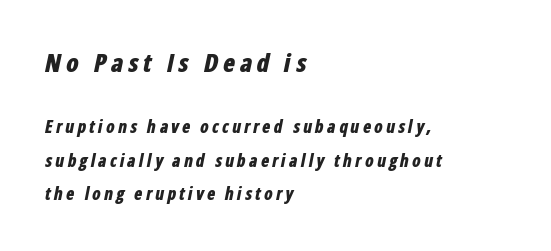
{"italic": "yes", "lean": "right", "slant_degrees": 12, "bold": "yes", "underline": "no", "align": "left", "line_spacing": "loose", "line_spacing_ratio": 1.97, "larger_block": "first", "size_ratio": 1.47, "glyph_px": 25}
